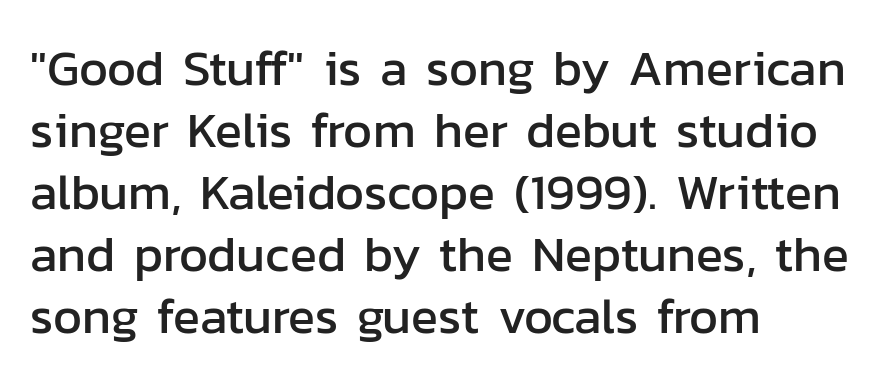
Q: Is the text italic (slanted)? A: No, it is upright.
Q: Is the typeface a serif or a sans-serif typeface? A: Sans-serif.
Q: Is the text underlined? A: No.
Q: How is the paragraph aligned? A: Left-aligned.
Q: Is the spacing between letters normal or unusually wide? A: Normal.
Q: Width (condensed, normal, or wide)? A: Normal.
Q: Stroke contrast? A: Low.
Q: x-height? A: Medium.
Q: Monospaced? A: No.
